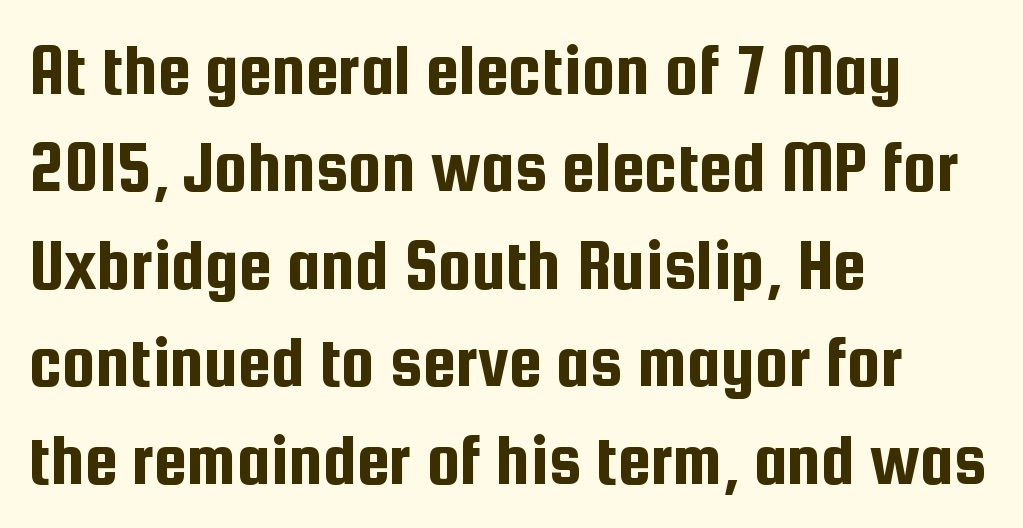
The image shows 75 px condensed sans-serif type, upright; set left-aligned, normal line spacing (1.3x), normal letter spacing, not underlined; low stroke contrast and a medium x-height.
